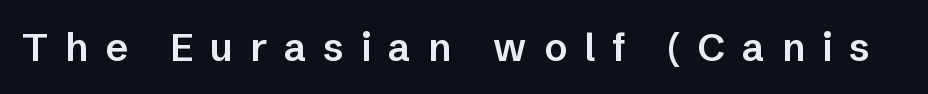
Q: Is the text bold? A: Semi-bold.
Q: Is the text italic (slanted)? A: No, it is upright.
Q: Is the typeface a serif or a sans-serif typeface? A: Sans-serif.
Q: Is the text underlined? A: No.
Q: Is the spacing between letters normal or unusually wide? A: Unusually wide.
Q: Width (condensed, normal, or wide)? A: Normal.
Q: Stroke contrast? A: Low.
Q: x-height? A: Medium.
Q: Monospaced? A: No.
